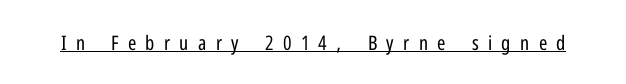
{"italic": "no", "bold": "no", "underline": "yes", "letter_spacing": "wide", "letter_spacing_em": 0.47, "glyph_px": 20}
